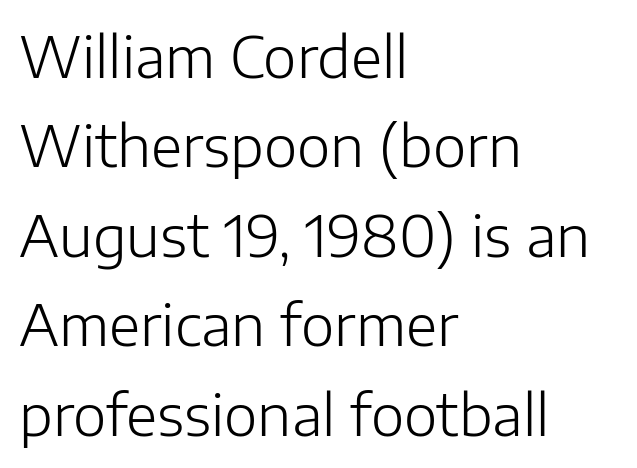
{"serif": "no", "italic": "no", "bold": "no", "weight": "light", "width": "normal", "stroke_contrast": "low", "x_height": "medium", "monospaced": "no", "underline": "no", "align": "left", "line_spacing": "normal", "line_spacing_ratio": 1.57, "letter_spacing": "normal", "letter_spacing_em": 0.0, "glyph_px": 57}
